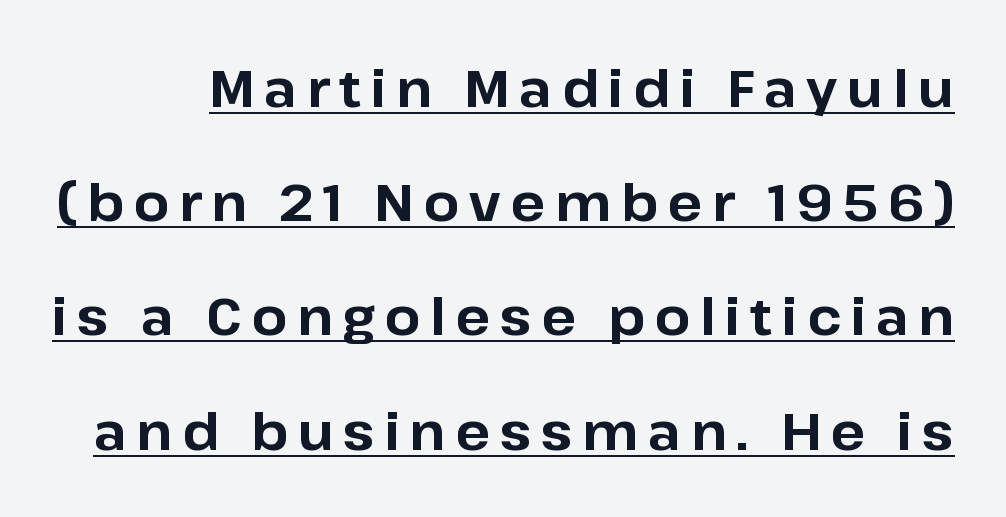
Every character sits straight up, as roman type does. Is this a sans? Yes — the strokes have no serifs. Students, observe the line beneath the letters — that is underlining. Proportional: the letters do not fall into vertical columns.
